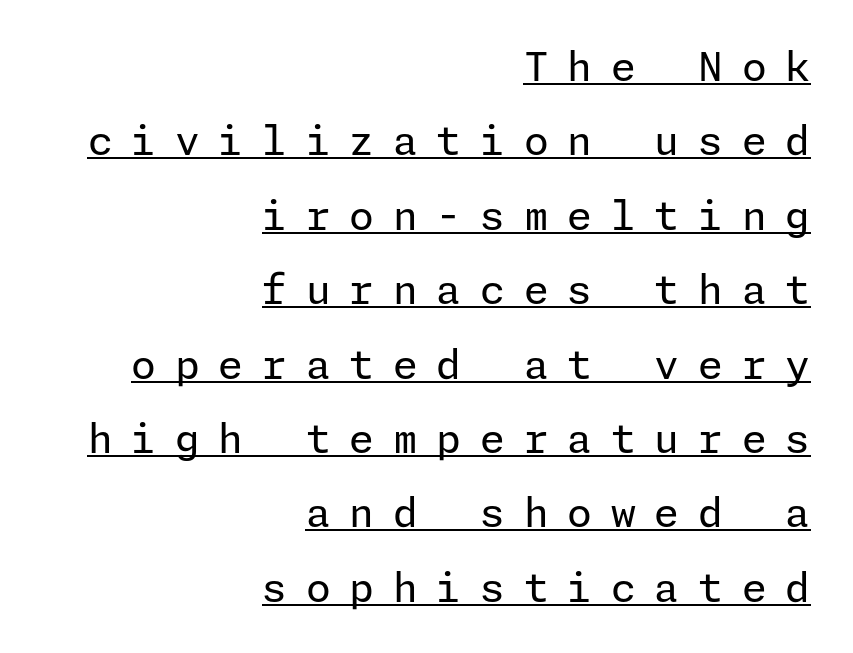
The image shows 40 px regular-weight sans-serif type, upright; set right-aligned, line spacing 1.86x, unusually wide letter spacing (+0.47 em), underlined; low stroke contrast and a medium x-height.
